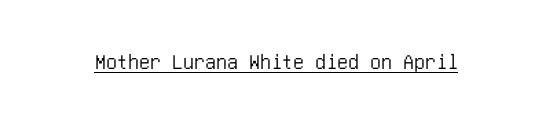
{"italic": "no", "underline": "yes", "letter_spacing": "normal", "letter_spacing_em": 0.0, "glyph_px": 22}
